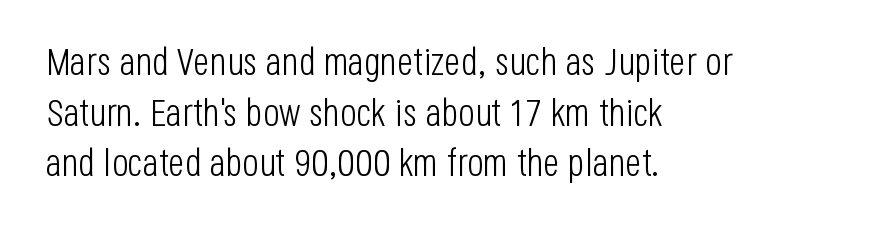
{"serif": "no", "italic": "no", "bold": "no", "weight": "light", "width": "condensed", "stroke_contrast": "low", "x_height": "large", "monospaced": "no", "underline": "no", "align": "left", "line_spacing": "normal", "line_spacing_ratio": 1.3, "letter_spacing": "normal", "letter_spacing_em": 0.0, "glyph_px": 39}
